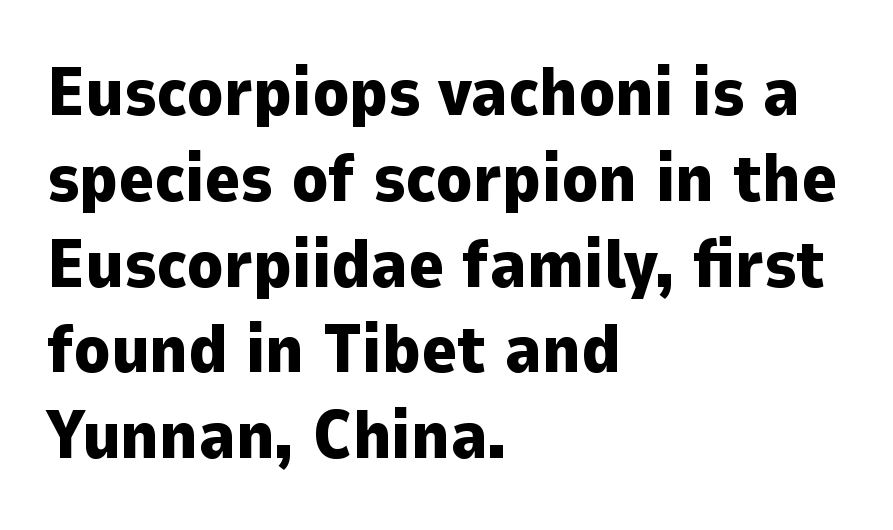
The image shows 67 px heavy sans-serif type, upright; set left-aligned, normal line spacing (1.28x), normal letter spacing, not underlined; low stroke contrast and a medium x-height.
